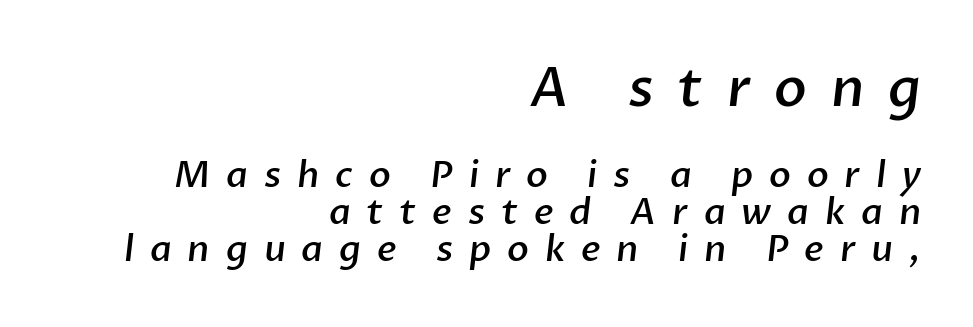
Q: Is the text bold? A: Semi-bold.
Q: Is the typeface a serif or a sans-serif typeface? A: Sans-serif.
Q: Is the text underlined? A: No.
Q: How is the paragraph aligned? A: Right-aligned.
Q: Is the spacing between letters normal or unusually wide? A: Unusually wide.
Q: Is the spacing between lines tight, normal or loose? A: Tight.
Q: Which block of text is set in a larger size, the first (top) or the second (bottom)? A: The first (top) one.
Q: Width (condensed, normal, or wide)? A: Normal.
Q: Stroke contrast? A: Low.
Q: x-height? A: Medium.
Q: Monospaced? A: No.
